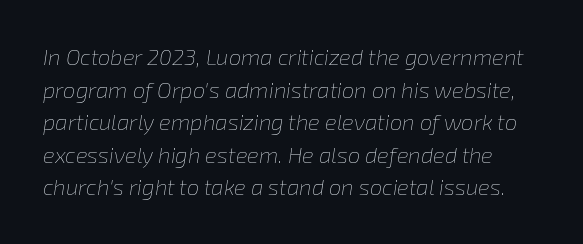
The image shows 22 px text type, italic (leaning right); set normal line spacing (1.48x), normal letter spacing, not underlined.
